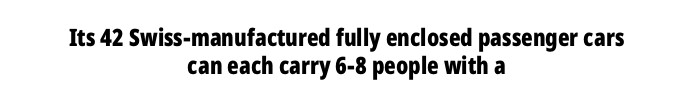
Q: Is the text bold? A: Yes.
Q: Is the text italic (slanted)? A: No, it is upright.
Q: Is the text underlined? A: No.
Q: How is the paragraph aligned? A: Centered.
Q: Is the spacing between letters normal or unusually wide? A: Normal.
Q: Is the spacing between lines tight, normal or loose? A: Tight.
